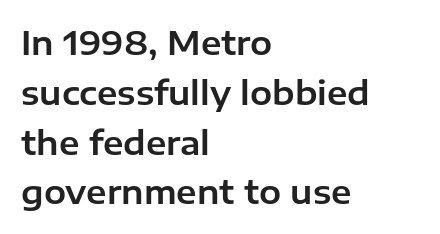
Proportional: the letters do not fall into vertical columns. A typesetter would call this leading conventional body-copy spacing. Underlining? Definitely not there. Designer's note — italics off, roman on. A classic flush-left, rag-right setting is used for this passage. What stands out about the letter spacing? Nothing — it is the standard amount.
